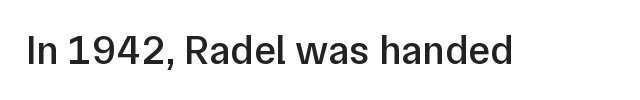
Q: Is the text bold? A: Semi-bold.
Q: Is the text italic (slanted)? A: No, it is upright.
Q: Is the typeface a serif or a sans-serif typeface? A: Sans-serif.
Q: Is the text underlined? A: No.
Q: Is the spacing between letters normal or unusually wide? A: Normal.
Q: Width (condensed, normal, or wide)? A: Normal.
Q: Stroke contrast? A: Low.
Q: x-height? A: Medium.
Q: Monospaced? A: No.
